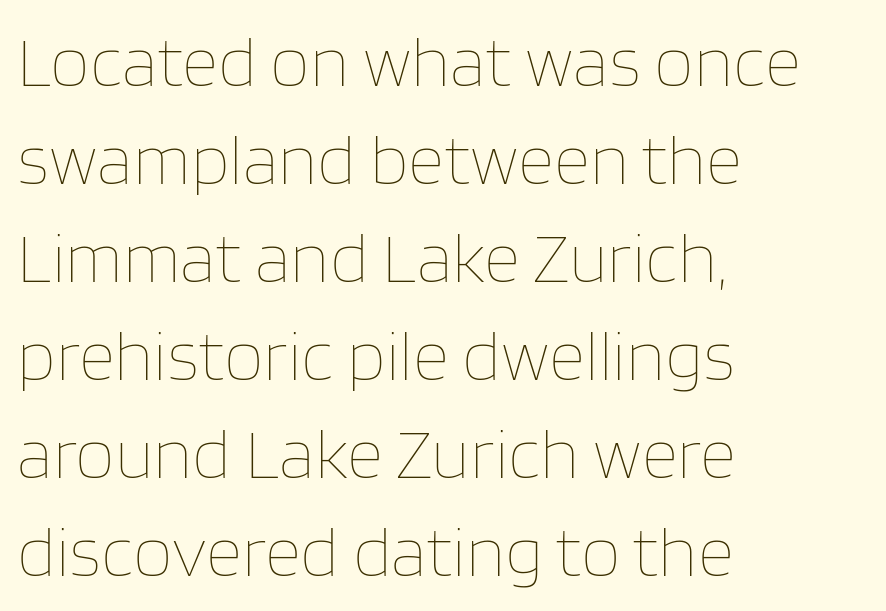
The image shows 71 px thin type, upright; set left-aligned, normal line spacing (1.38x), normal letter spacing, not underlined; low stroke contrast and a large x-height.
